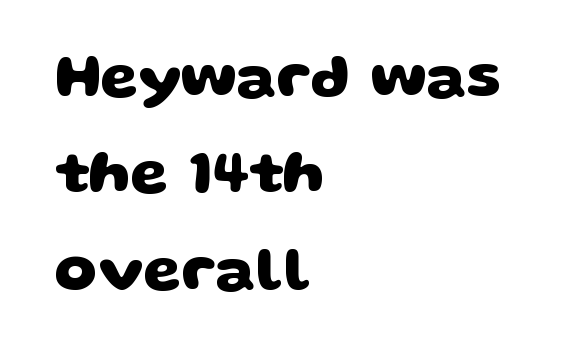
Q: Is the text bold? A: Yes.
Q: Is the typeface a serif or a sans-serif typeface? A: Sans-serif.
Q: Is the text underlined? A: No.
Q: How is the paragraph aligned? A: Left-aligned.
Q: Is the spacing between letters normal or unusually wide? A: Normal.
Q: Is the spacing between lines tight, normal or loose? A: Normal.
Q: Width (condensed, normal, or wide)? A: Wide.
Q: Stroke contrast? A: Low.
Q: x-height? A: Large.
Q: Monospaced? A: No.
